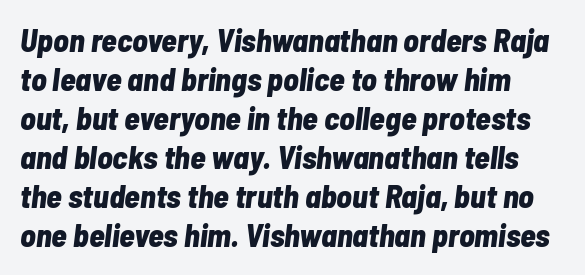
{"italic": "yes", "lean": "right", "slant_degrees": 7, "bold": "yes", "weight": "bold", "width": "condensed", "stroke_contrast": "low", "x_height": "medium", "monospaced": "no", "underline": "no", "align": "left", "line_spacing_ratio": 1.22, "letter_spacing": "normal", "letter_spacing_em": 0.0, "glyph_px": 32}
